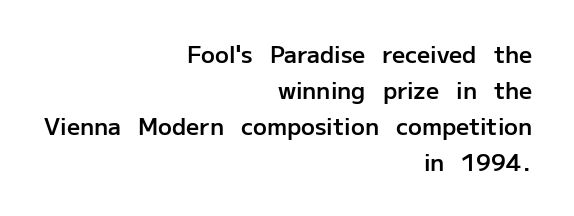
Q: Is the text bold? A: Semi-bold.
Q: Is the text italic (slanted)? A: No, it is upright.
Q: Is the text underlined? A: No.
Q: How is the paragraph aligned? A: Right-aligned.
Q: Is the spacing between letters normal or unusually wide? A: Normal.
Q: Is the spacing between lines tight, normal or loose? A: Normal.
